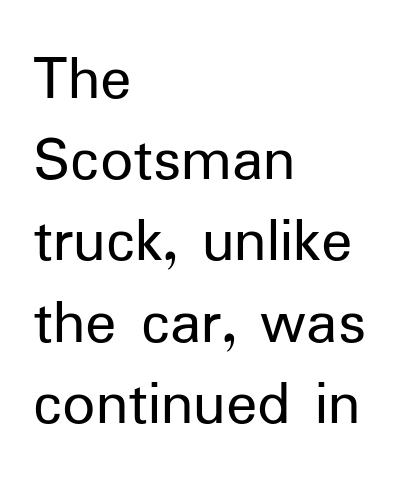
The image shows 65 px regular-weight sans-serif type, upright; set left-aligned, normal line spacing (1.25x), normal letter spacing, not underlined; low stroke contrast and a medium x-height.
